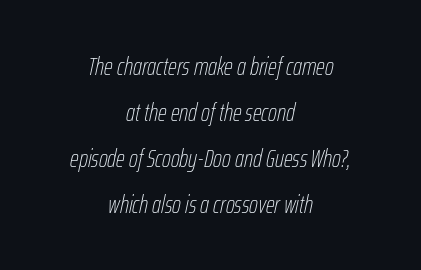
The image shows 25 px text type, italic (leaning right); set centered, line spacing 1.84x, normal letter spacing, not underlined.
